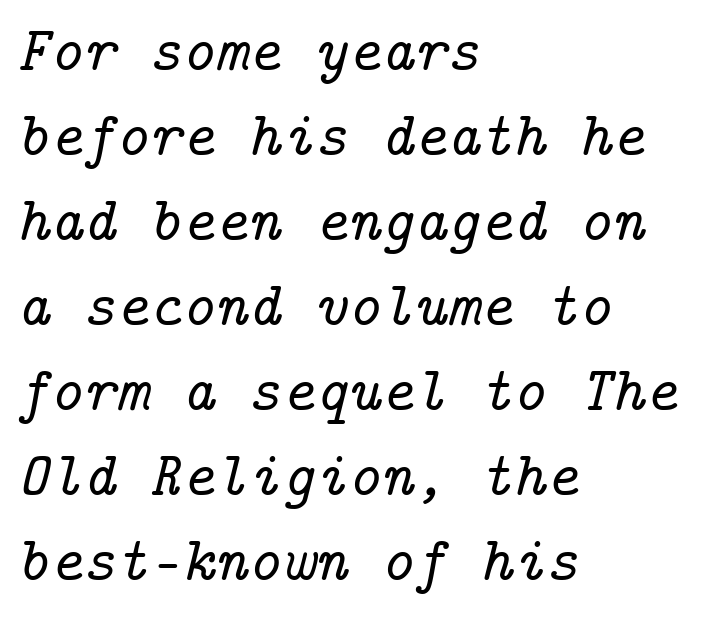
Does the type have serifs? Yes, each stem ends in a small foot. Compared with typical paragraphs, the rows here are spaced about the same. The text block is weighted toward the left margin, trailing off unevenly rightward. The axis of the letterforms is tilted away from vertical. The area under the type is left untouched.
